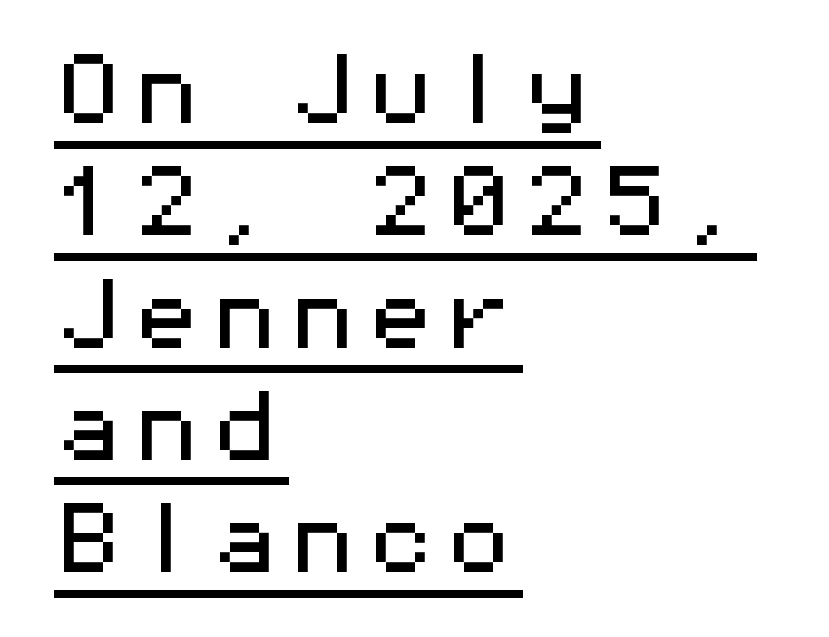
Q: Is the text italic (slanted)? A: No, it is upright.
Q: Is the typeface a serif or a sans-serif typeface? A: Sans-serif.
Q: Is the text underlined? A: Yes.
Q: How is the paragraph aligned? A: Left-aligned.
Q: Is the spacing between letters normal or unusually wide? A: Normal.
Q: Is the spacing between lines tight, normal or loose? A: Normal.
Q: Width (condensed, normal, or wide)? A: Wide.
Q: Stroke contrast? A: Medium.
Q: x-height? A: Medium.
Q: Monospaced? A: Yes.
